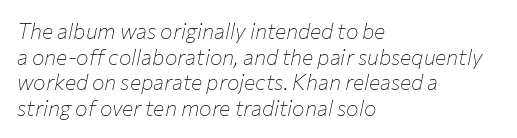
One-word summary of the alignment: left. Would a proofreader flag this as italicized? Yes. No word sits above an underline. No heavy texture on the line: the type isn't bold.
